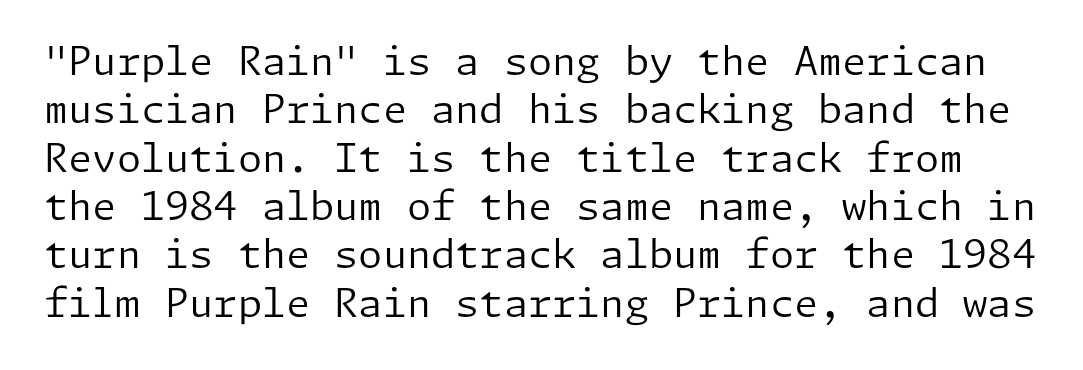
Any mark beneath the type? The region is blank. Posture: upright roman. Weight: regular or lighter. Between one letter and the next there's only the usual sliver of space.
